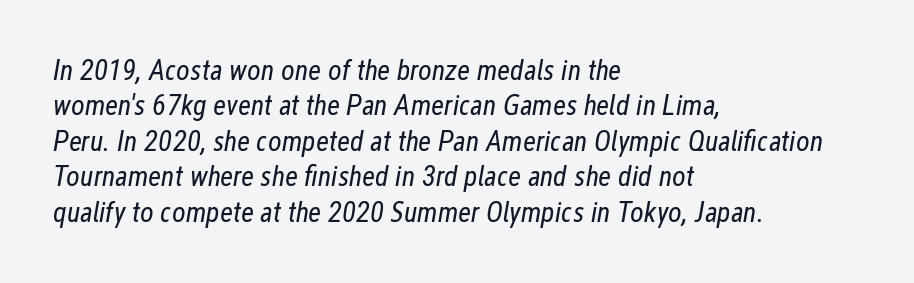
Q: Is the text bold? A: No.
Q: Is the text italic (slanted)? A: Yes, it leans right by about 12 degrees.
Q: Is the text underlined? A: No.
Q: How is the paragraph aligned? A: Left-aligned.
Q: Is the spacing between letters normal or unusually wide? A: Normal.
Q: Width (condensed, normal, or wide)? A: Condensed.
Q: Stroke contrast? A: Low.
Q: x-height? A: Medium.
Q: Monospaced? A: No.
